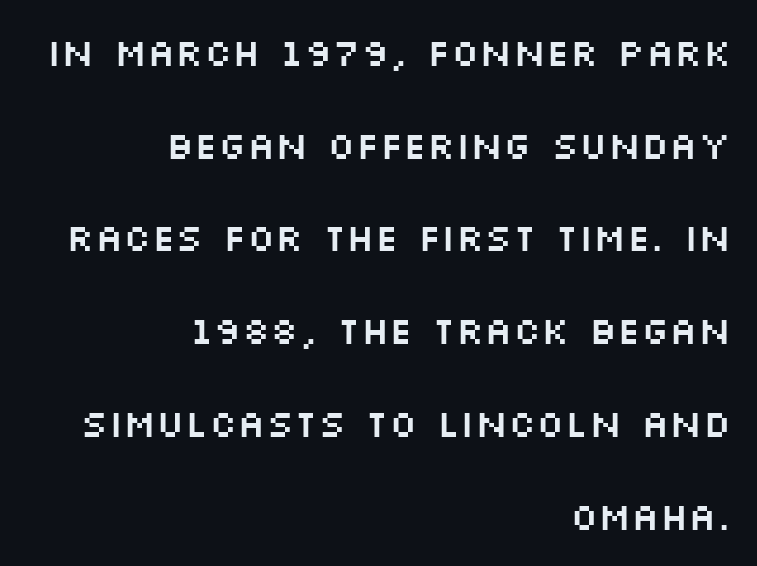
No word sits above an underline. The designer went with a sans here, leaving each stem footless. Interline gaps are noticeably wide in this sample. Right-aligned paragraph, ragged on the left. Is the letter spacing exaggerated? No — it looks like the ordinary default. Proportional: the letters do not fall into vertical columns.
